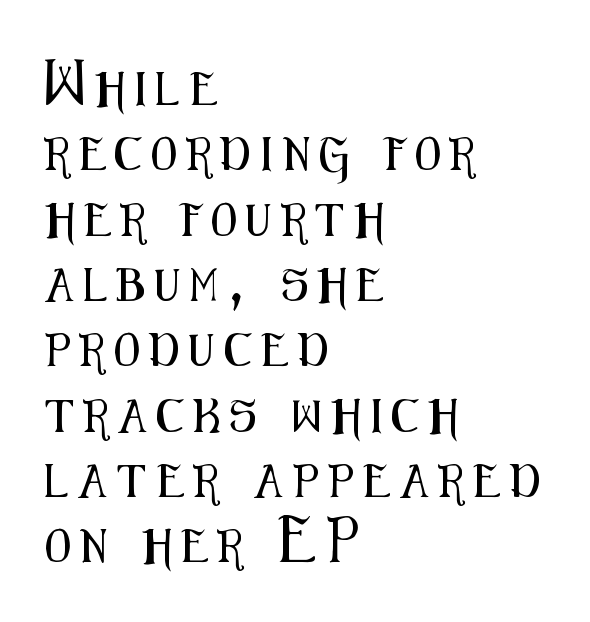
A typesetter would mark this as roman, not italic. Left-aligned paragraph, ragged on the right. A typesetter would call this proportional, since set widths differ per character. Glance below the letters and you will spot only blank space. The rendering uses a large line-height, opening up the rows.
